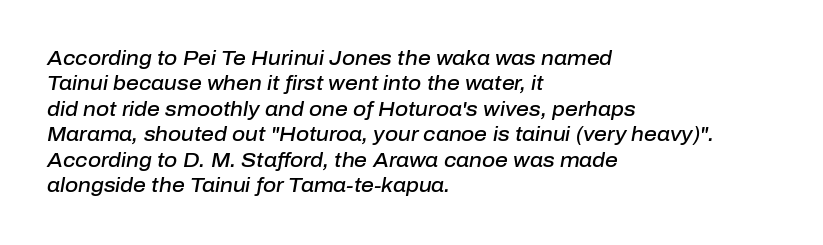
The image shows 20 px text type, italic (leaning right); set left-aligned, normal line spacing (1.27x), normal letter spacing, not underlined.
